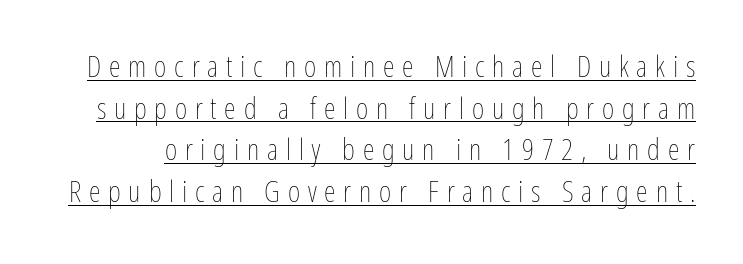
The image shows 30 px thin, condensed type, upright; set normal line spacing (1.39x), unusually wide letter spacing (+0.26 em), underlined; low stroke contrast and a medium x-height.
